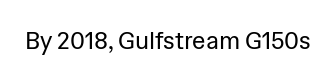
Q: Is the text bold? A: No.
Q: Is the text italic (slanted)? A: No, it is upright.
Q: Is the text underlined? A: No.
Q: Is the spacing between letters normal or unusually wide? A: Normal.
